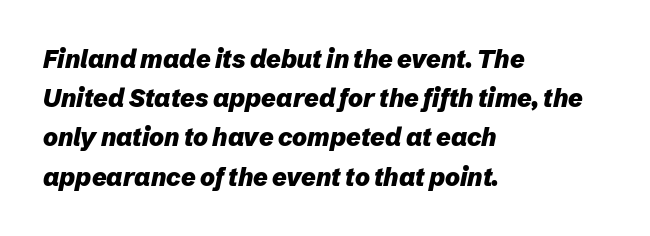
An italicized treatment has been applied to the whole sample. Typographic density is high because the face is bold. Is the letter spacing exaggerated? No — it looks like the ordinary default. Rows of type keep a routine distance in the vertical direction. Casual observation: everything's shoved over to the left. Check under the words: just untouched page.
